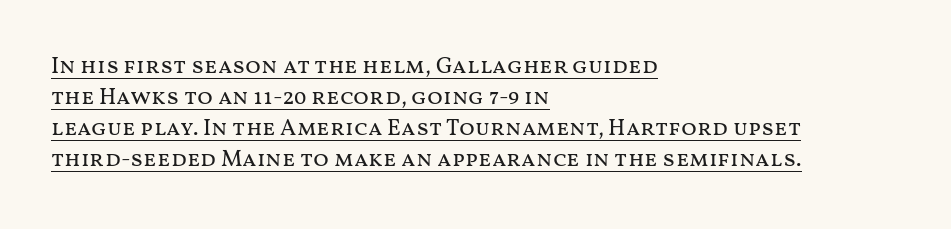
Q: Is the text bold? A: No.
Q: Is the text italic (slanted)? A: No, it is upright.
Q: Is the text underlined? A: Yes.
Q: How is the paragraph aligned? A: Left-aligned.
Q: Is the spacing between letters normal or unusually wide? A: Normal.
Q: Is the spacing between lines tight, normal or loose? A: Normal.
